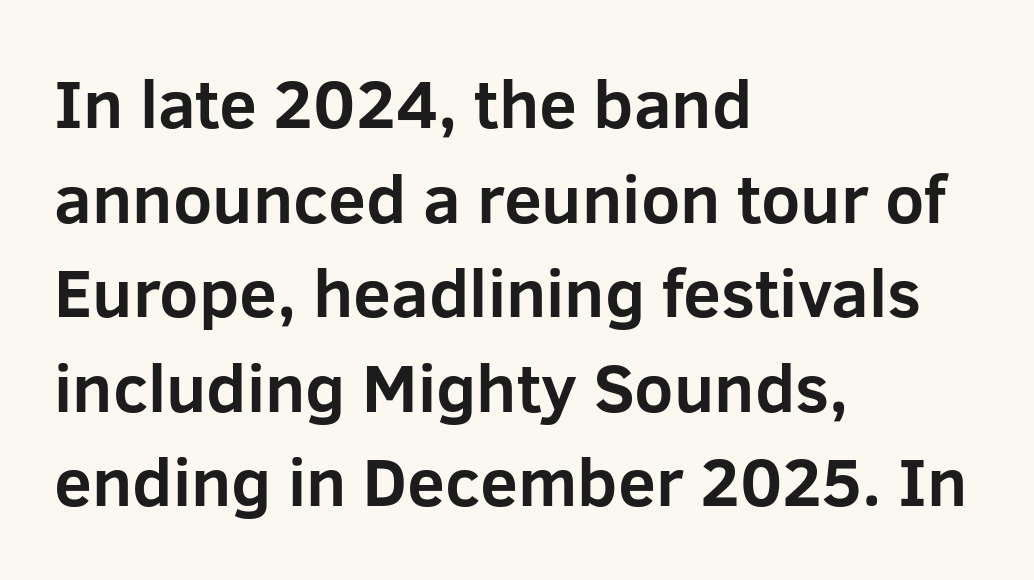
Each line starts at the same left margin while the right side varies. A roman cut, with each character standing at attention. Reading down the column, the eye jumps a familiar distance to each next line. Stroke terminals: plain, sans-serif. The space directly below the letters is spotless. The strokes are fattened all the way to bold.
